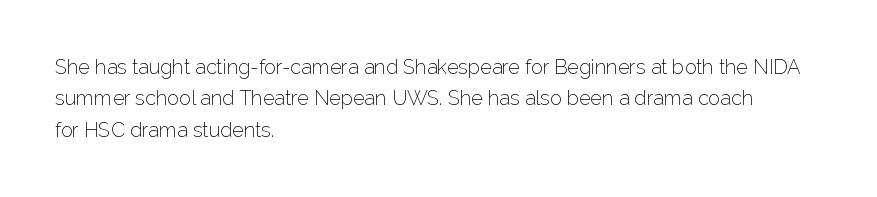
{"italic": "no", "bold": "no", "underline": "no", "align": "left", "line_spacing": "normal", "line_spacing_ratio": 1.57, "letter_spacing": "normal", "letter_spacing_em": 0.0, "glyph_px": 20}
